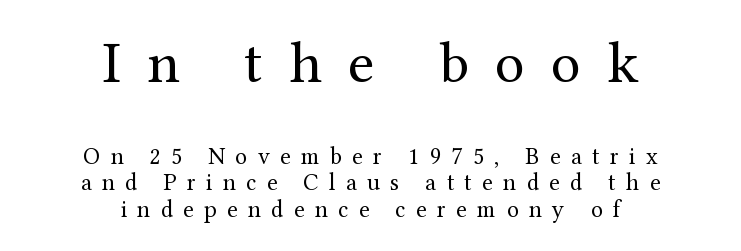
The image shows 60 px regular-weight serif type, upright; set centered, tight line spacing (1.1x), unusually wide letter spacing (+0.43 em), not underlined; the first (top) block is 2.5x larger; medium stroke contrast and a medium x-height.
